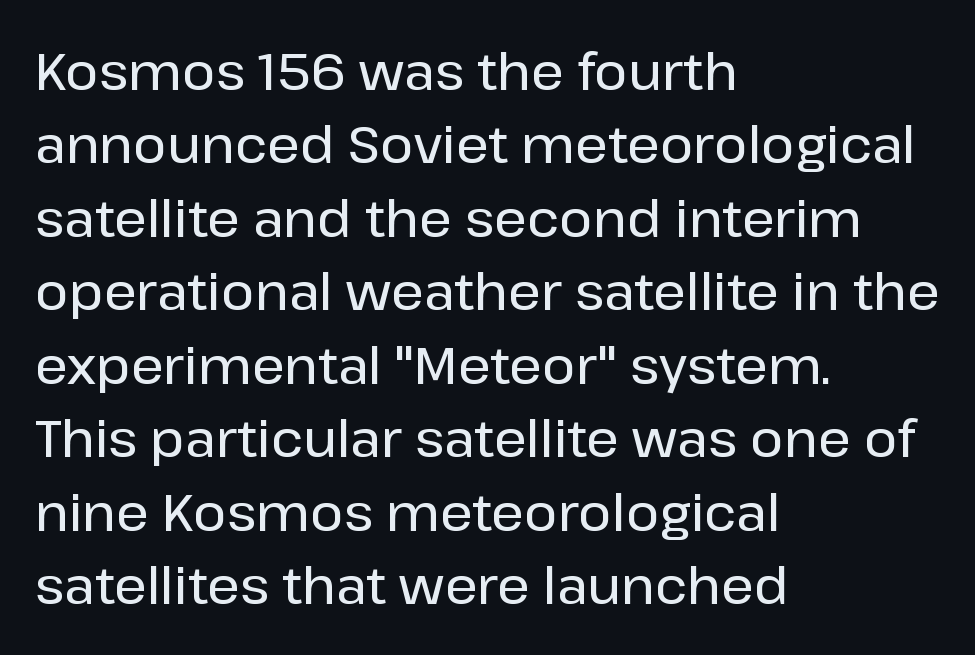
Q: Is the text italic (slanted)? A: No, it is upright.
Q: Is the typeface a serif or a sans-serif typeface? A: Sans-serif.
Q: Is the text underlined? A: No.
Q: How is the paragraph aligned? A: Left-aligned.
Q: Is the spacing between letters normal or unusually wide? A: Normal.
Q: Is the spacing between lines tight, normal or loose? A: Normal.
Q: Width (condensed, normal, or wide)? A: Normal.
Q: Stroke contrast? A: Low.
Q: x-height? A: Medium.
Q: Monospaced? A: No.
